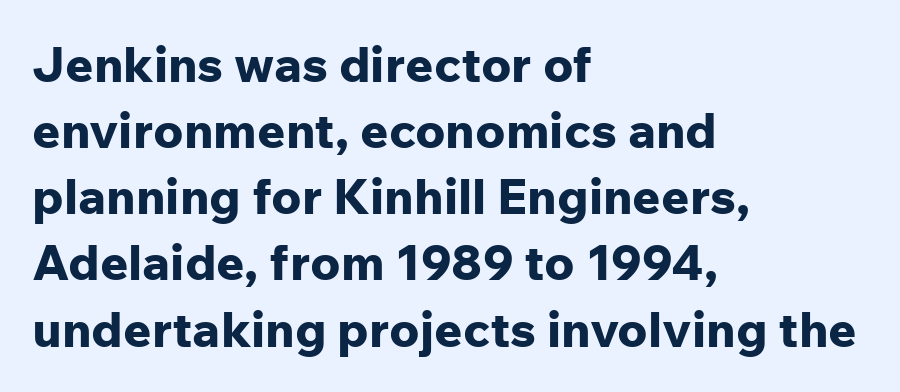
{"serif": "no", "italic": "no", "bold": "yes", "weight": "bold", "width": "normal", "stroke_contrast": "low", "x_height": "medium", "monospaced": "no", "underline": "no", "align": "left", "line_spacing": "normal", "line_spacing_ratio": 1.35, "letter_spacing": "normal", "letter_spacing_em": 0.0, "glyph_px": 49}
